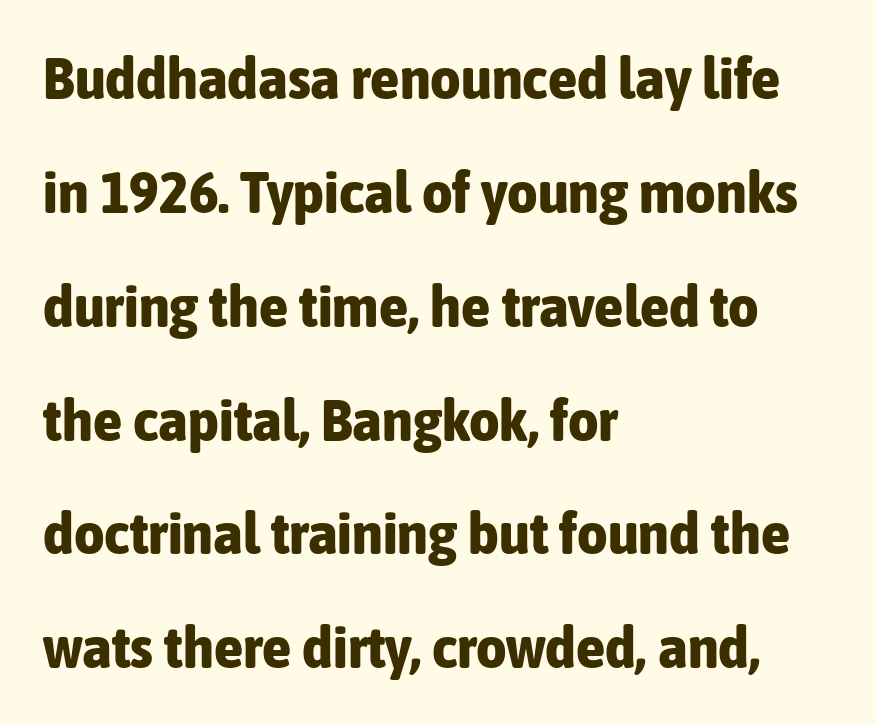
{"serif": "no", "italic": "no", "bold": "yes", "weight": "bold", "width": "condensed", "stroke_contrast": "low", "x_height": "medium", "monospaced": "no", "underline": "no", "align": "left", "line_spacing": "loose", "line_spacing_ratio": 1.93, "letter_spacing": "normal", "letter_spacing_em": 0.0, "glyph_px": 59}
